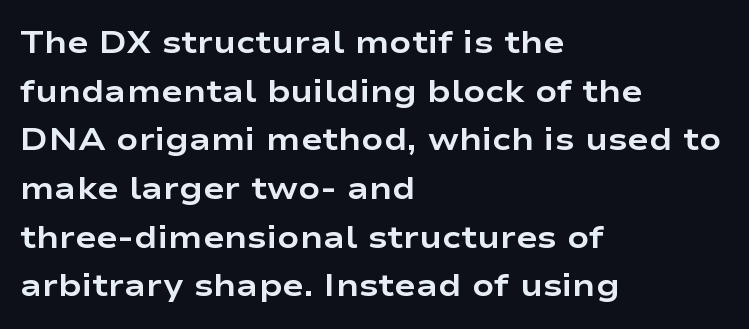
All the whitespace from short lines collects on the right. Unlike italic type, these characters show no tilt at all. The gaps between neighbouring characters are ordinary and unremarkable. Honestly, there is no underline to notice here at all. The line-height multiplier appears to be the usual default. Spacing verdict: proportional, widths tailored to each character.
